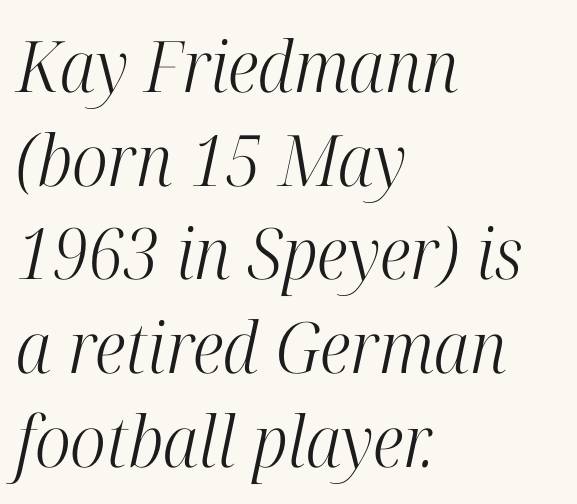
Q: Is the text bold? A: No.
Q: Is the text italic (slanted)? A: Yes, it leans right by about 12 degrees.
Q: Is the typeface a serif or a sans-serif typeface? A: Serif.
Q: Is the text underlined? A: No.
Q: How is the paragraph aligned? A: Left-aligned.
Q: Is the spacing between letters normal or unusually wide? A: Normal.
Q: Is the spacing between lines tight, normal or loose? A: Normal.
Q: Width (condensed, normal, or wide)? A: Condensed.
Q: Stroke contrast? A: High.
Q: x-height? A: Medium.
Q: Monospaced? A: No.
